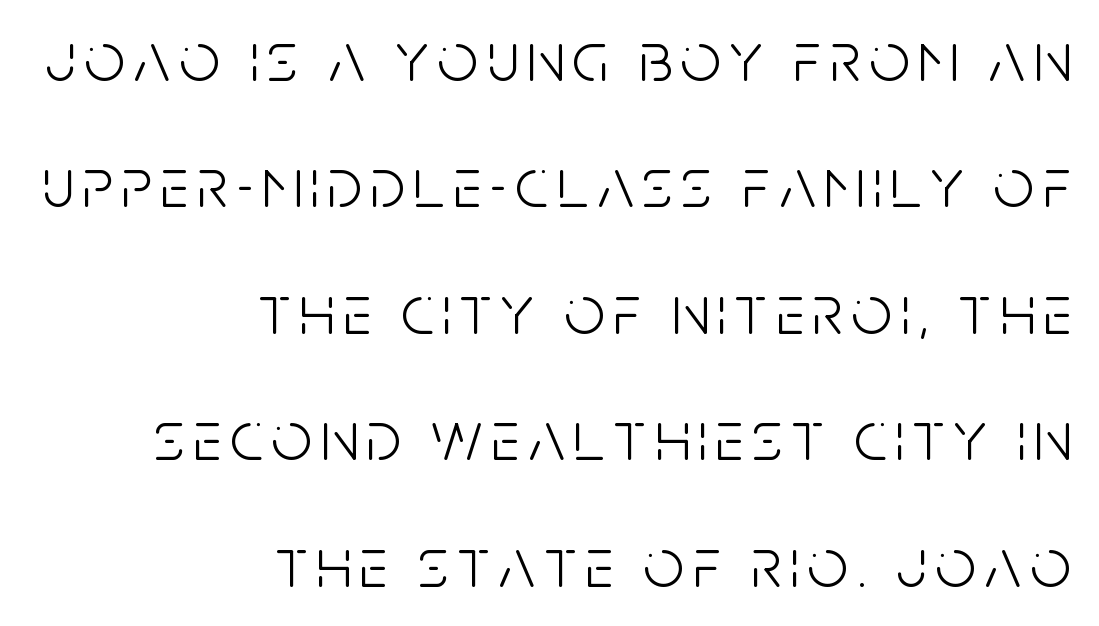
These glyphs show unthickened strokes, regular width or finer. Short and long lines alike share a common ending point at right. The face used here is a sans, in the tradition of grotesques and geometrics. A typesetter would call this proportional, since set widths differ per character. If you drew a line through each stem, it would be perfectly vertical. Lines of text with bare space underneath.
